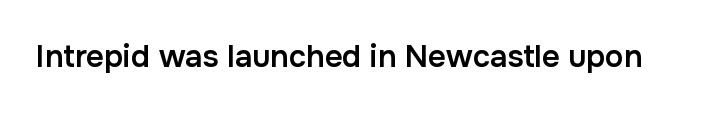
{"serif": "no", "italic": "no", "bold": "semi", "weight": "semibold", "width": "normal", "stroke_contrast": "low", "x_height": "medium", "monospaced": "no", "underline": "no", "letter_spacing": "normal", "letter_spacing_em": 0.0, "glyph_px": 31}
